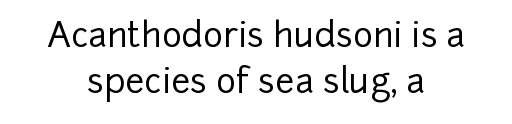
The image shows 34 px sans-serif type, upright; set centered, normal line spacing (1.36x), normal letter spacing, not underlined; low stroke contrast and a medium x-height.
